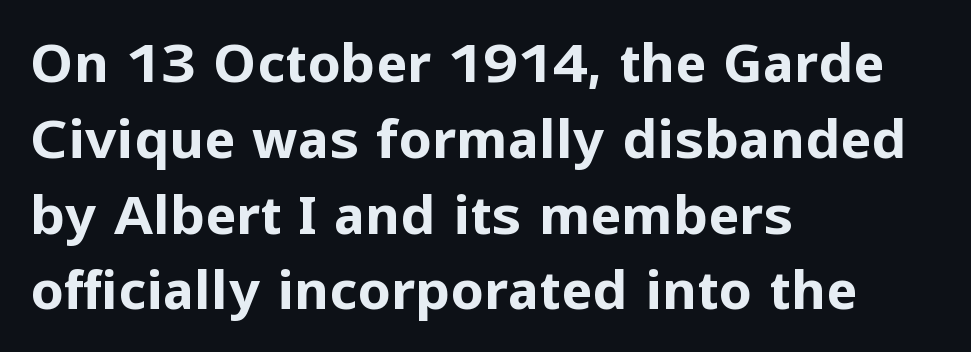
{"serif": "no", "italic": "no", "bold": "yes", "weight": "bold", "width": "normal", "stroke_contrast": "low", "x_height": "medium", "monospaced": "no", "underline": "no", "align": "left", "line_spacing": "normal", "line_spacing_ratio": 1.43, "letter_spacing": "normal", "letter_spacing_em": 0.0, "glyph_px": 53}
